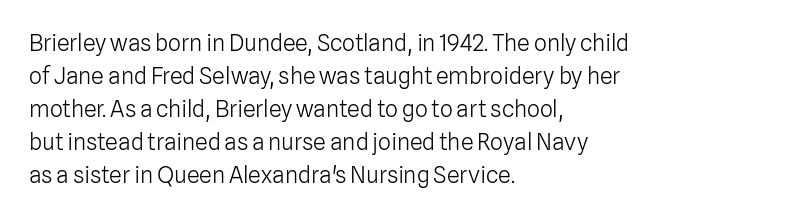
The image shows 23 px text type, upright; set left-aligned, normal line spacing (1.43x), normal letter spacing, not underlined.
